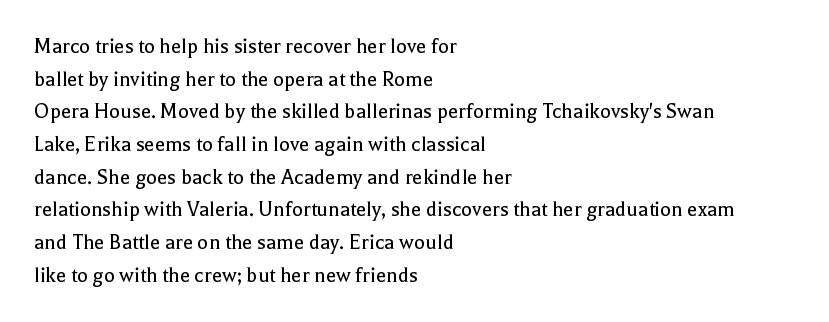
{"italic": "no", "bold": "no", "underline": "no", "align": "left", "line_spacing": "normal", "line_spacing_ratio": 1.42, "letter_spacing": "normal", "letter_spacing_em": 0.0, "glyph_px": 23}
